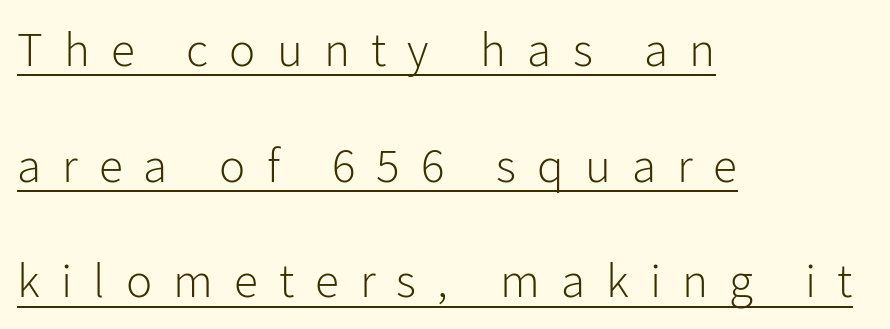
Style check: upright. This rendering uses left alignment, leaving the right contour irregular. This sample uses a sans-serif face. You could not count columns in this text — the font is proportionally spaced. A quiet, ordinary-to-light weight characterises the typeface. In terms of letterspacing, this is a distinctly airy, spread setting.
